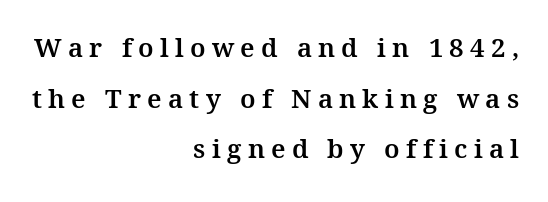
Q: Is the text italic (slanted)? A: No, it is upright.
Q: Is the text underlined? A: No.
Q: How is the paragraph aligned? A: Right-aligned.
Q: Is the spacing between letters normal or unusually wide? A: Unusually wide.
Q: Is the spacing between lines tight, normal or loose? A: Loose.
